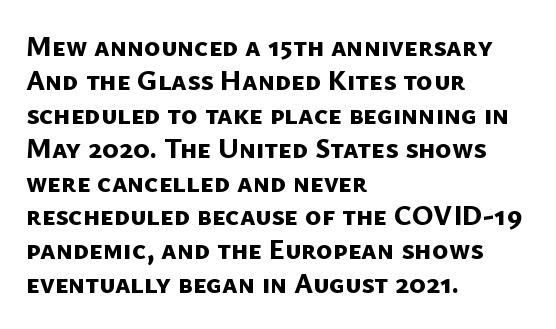
Q: Is the text bold? A: Yes.
Q: Is the typeface a serif or a sans-serif typeface? A: Sans-serif.
Q: Is the text underlined? A: No.
Q: How is the paragraph aligned? A: Left-aligned.
Q: Is the spacing between letters normal or unusually wide? A: Normal.
Q: Width (condensed, normal, or wide)? A: Normal.
Q: Stroke contrast? A: Low.
Q: x-height? A: Medium.
Q: Monospaced? A: No.
